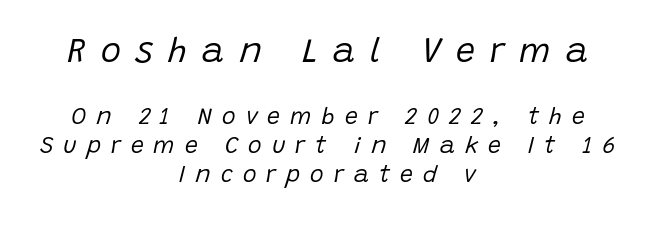
{"italic": "yes", "lean": "right", "slant_degrees": 15, "bold": "no", "weight": "regular", "width": "normal", "stroke_contrast": "low", "x_height": "large", "monospaced": "no", "underline": "no", "align": "center", "line_spacing": "normal", "line_spacing_ratio": 1.26, "letter_spacing": "wide", "letter_spacing_em": 0.44, "larger_block": "first", "size_ratio": 1.48, "glyph_px": 34}
